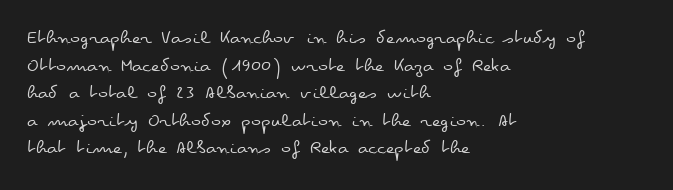
Teacher's note: observe the even left margin — that is flush-left alignment. The line texture is even and compact thanks to regular tracking. The lettering stays uniformly vertical, giving the passage a roman look. The baseline area is clear.
